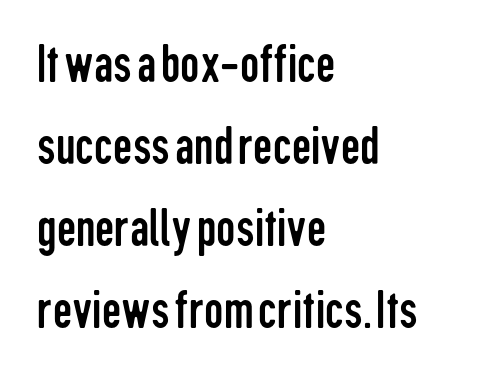
The image shows 54 px regular-weight, condensed sans-serif type, upright; set left-aligned, normal line spacing (1.52x), normal letter spacing, not underlined; low stroke contrast and a medium x-height.
